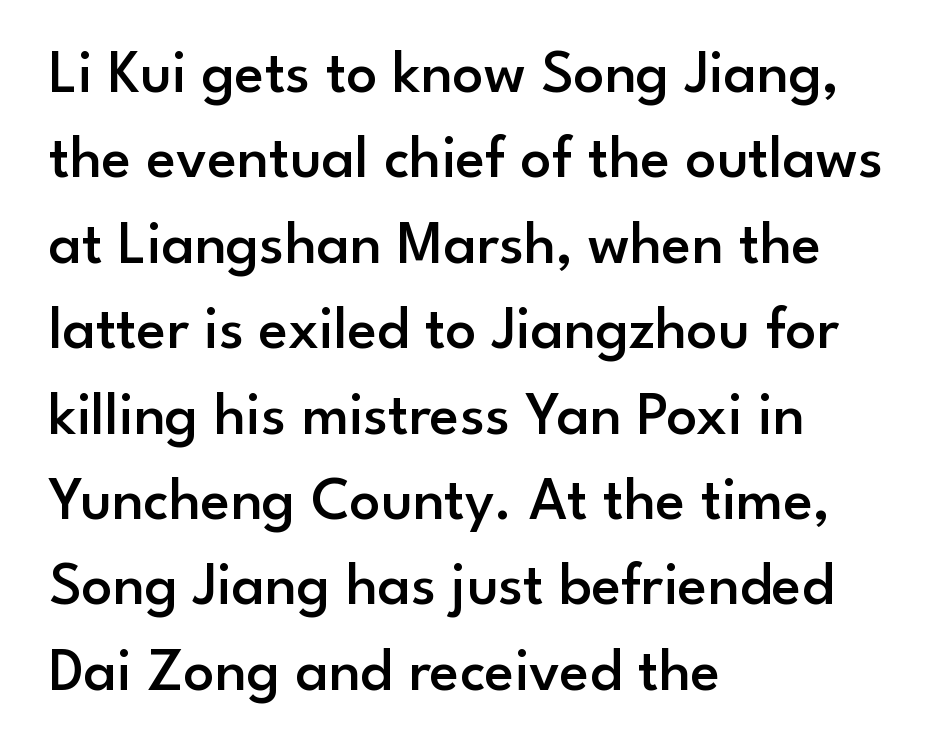
Q: Is the text bold? A: Semi-bold.
Q: Is the text italic (slanted)? A: No, it is upright.
Q: Is the typeface a serif or a sans-serif typeface? A: Sans-serif.
Q: Is the text underlined? A: No.
Q: How is the paragraph aligned? A: Left-aligned.
Q: Is the spacing between letters normal or unusually wide? A: Normal.
Q: Is the spacing between lines tight, normal or loose? A: Normal.
Q: Width (condensed, normal, or wide)? A: Normal.
Q: Stroke contrast? A: Low.
Q: x-height? A: Small.
Q: Monospaced? A: No.
